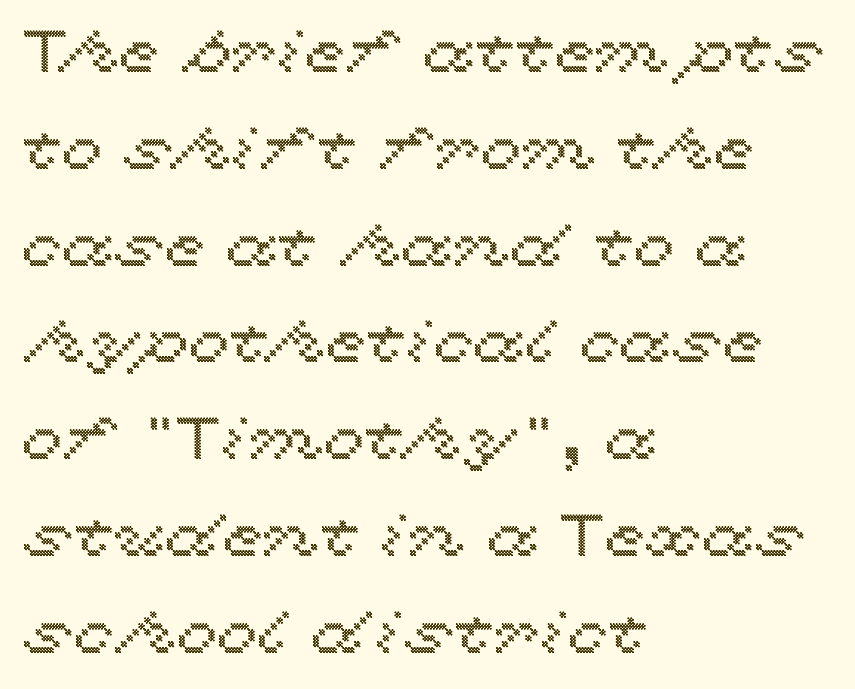
{"width": "wide", "x_height": "medium", "monospaced": "no", "underline": "no", "align": "left", "line_spacing": "normal", "line_spacing_ratio": 1.64, "letter_spacing": "normal", "letter_spacing_em": 0.0, "glyph_px": 59}
